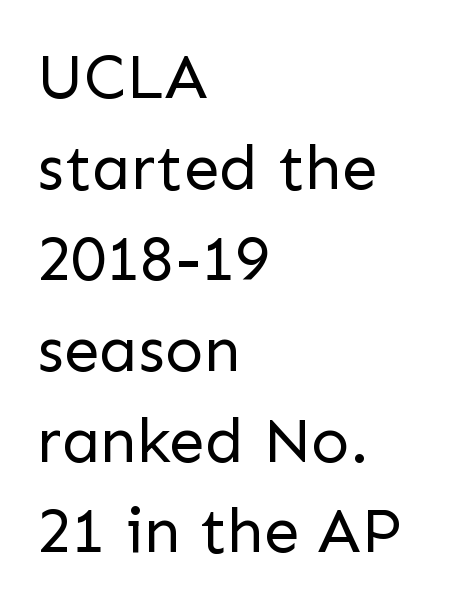
The image shows 64 px regular-weight sans-serif type, upright; set left-aligned, normal line spacing (1.42x), normal letter spacing, not underlined; low stroke contrast and a medium x-height.
